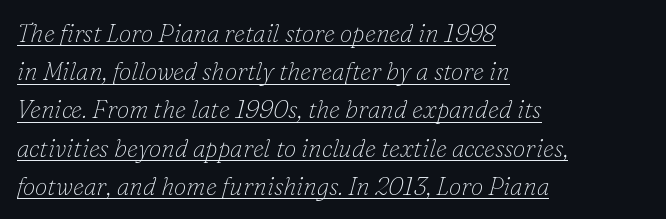
The image shows 25 px text type, italic (leaning right); set left-aligned, normal line spacing (1.53x), normal letter spacing, underlined.
